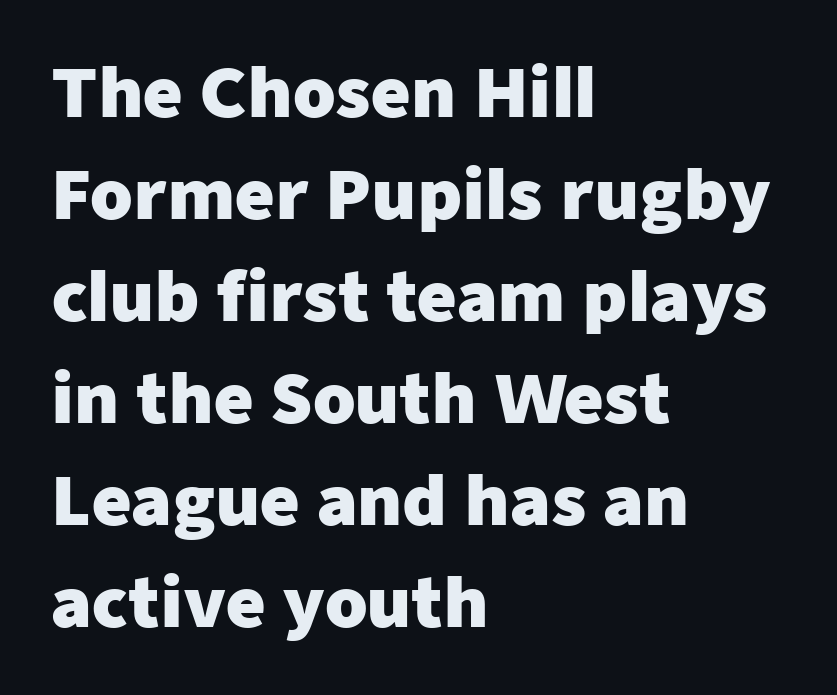
{"serif": "no", "italic": "no", "bold": "yes", "weight": "heavy", "width": "normal", "stroke_contrast": "low", "x_height": "medium", "monospaced": "no", "underline": "no", "align": "left", "line_spacing": "normal", "line_spacing_ratio": 1.5, "letter_spacing": "normal", "letter_spacing_em": 0.0, "glyph_px": 68}
